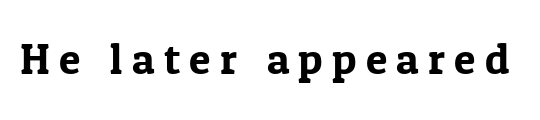
Q: Is the text italic (slanted)? A: No, it is upright.
Q: Is the typeface a serif or a sans-serif typeface? A: Serif.
Q: Is the text underlined? A: No.
Q: Is the spacing between letters normal or unusually wide? A: Unusually wide.
Q: Width (condensed, normal, or wide)? A: Normal.
Q: Stroke contrast? A: Low.
Q: x-height? A: Medium.
Q: Monospaced? A: No.
